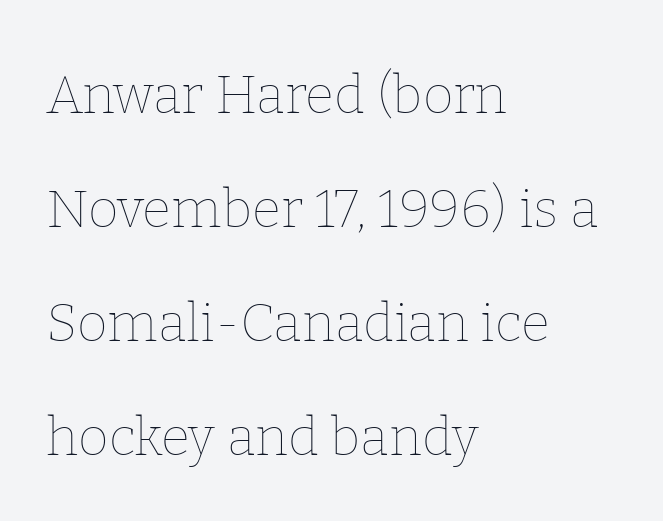
The image shows 53 px thin type, upright; set left-aligned, loose line spacing (2.15x), normal letter spacing, not underlined; low stroke contrast and a medium x-height.
